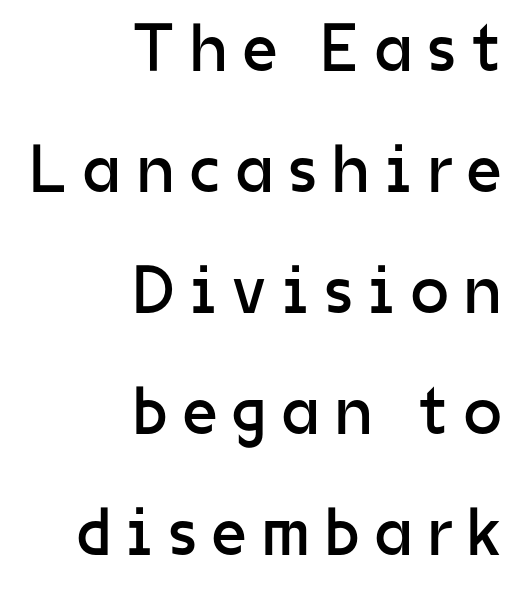
The image shows 68 px regular-weight sans-serif type, upright; set right-aligned, line spacing 1.78x, unusually wide letter spacing (+0.23 em), not underlined; low stroke contrast and a medium x-height.
